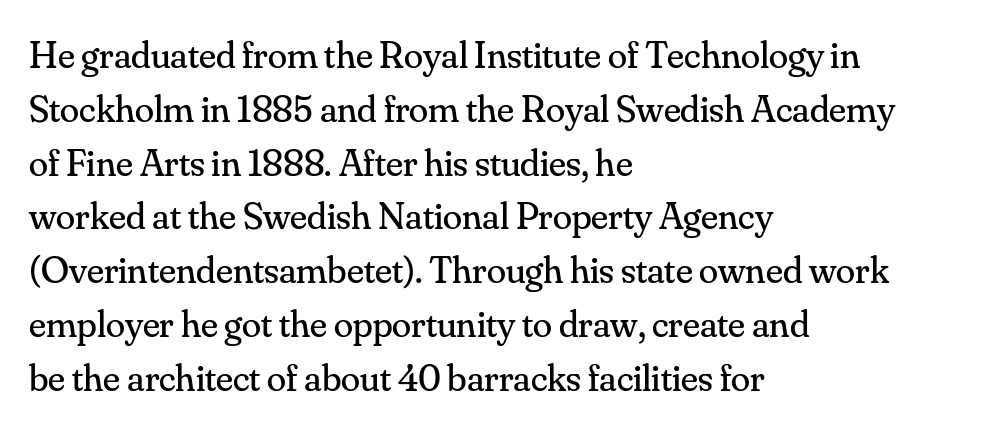
If you drew a ruler down the left edge, every line would touch it. A serif font was chosen for this passage. No word sits above an underline. A typesetter would call this proportional, since set widths differ per character. The strokes carry an ordinary text weight at most.
